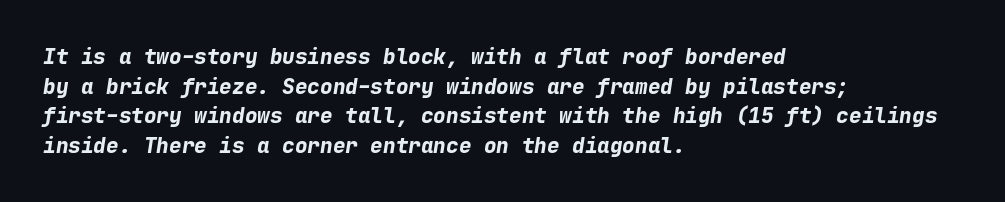
{"italic": "yes", "lean": "right", "slant_degrees": 9, "bold": "yes", "underline": "no", "align": "left", "line_spacing": "normal", "line_spacing_ratio": 1.41, "letter_spacing": "normal", "letter_spacing_em": 0.0, "glyph_px": 21}
